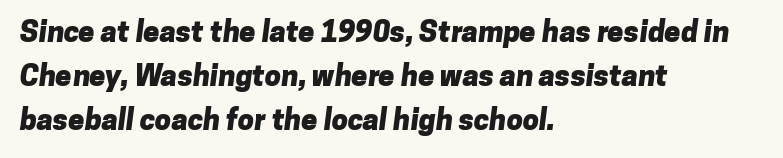
Q: Is the text bold? A: Yes.
Q: Is the typeface a serif or a sans-serif typeface? A: Sans-serif.
Q: Is the text underlined? A: No.
Q: How is the paragraph aligned? A: Left-aligned.
Q: Is the spacing between letters normal or unusually wide? A: Normal.
Q: Is the spacing between lines tight, normal or loose? A: Normal.
Q: Width (condensed, normal, or wide)? A: Normal.
Q: Stroke contrast? A: Low.
Q: x-height? A: Medium.
Q: Monospaced? A: No.
